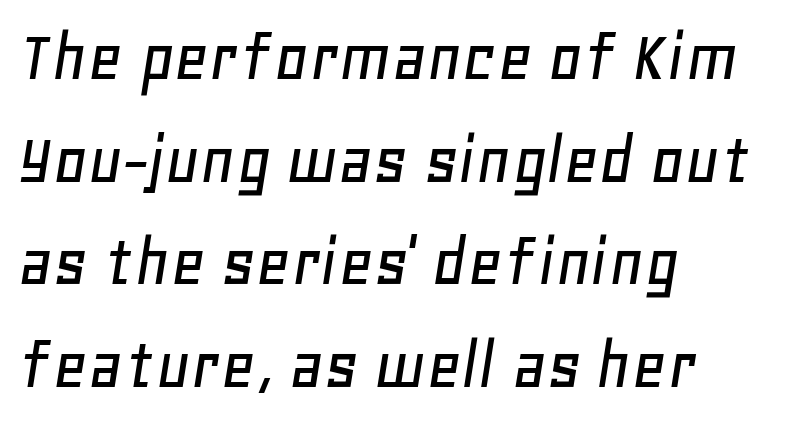
Q: Is the text italic (slanted)? A: Yes, it leans right by about 11 degrees.
Q: Is the text underlined? A: No.
Q: How is the paragraph aligned? A: Left-aligned.
Q: Is the spacing between letters normal or unusually wide? A: Normal.
Q: Is the spacing between lines tight, normal or loose? A: Normal.
Q: Width (condensed, normal, or wide)? A: Normal.
Q: Stroke contrast? A: Low.
Q: x-height? A: Large.
Q: Monospaced? A: No.
